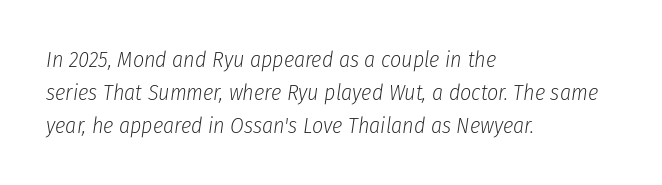
Q: Is the text bold? A: No.
Q: Is the text italic (slanted)? A: Yes, it leans right by about 8 degrees.
Q: Is the text underlined? A: No.
Q: How is the paragraph aligned? A: Left-aligned.
Q: Is the spacing between letters normal or unusually wide? A: Normal.
Q: Is the spacing between lines tight, normal or loose? A: Normal.
